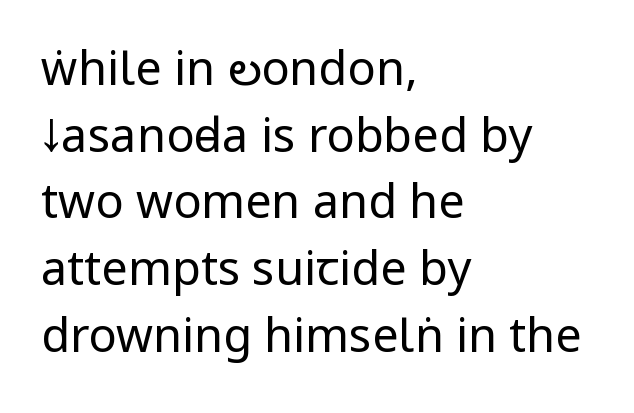
{"serif": "no", "italic": "no", "bold": "no", "weight": "regular", "width": "condensed", "stroke_contrast": "low", "x_height": "large", "monospaced": "no", "underline": "no", "align": "left", "line_spacing": "normal", "line_spacing_ratio": 1.42, "letter_spacing": "normal", "letter_spacing_em": 0.0, "glyph_px": 47}
